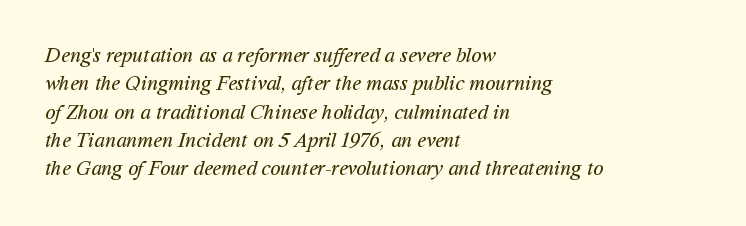
The specimen omits any rule beneath the text block's lines. The setting favours the left margin, as ordinary paragraphs usually do. How are the letters spaced? Ordinarily, with no added tracking. The passage shown stacks its lines at a standard gap.
